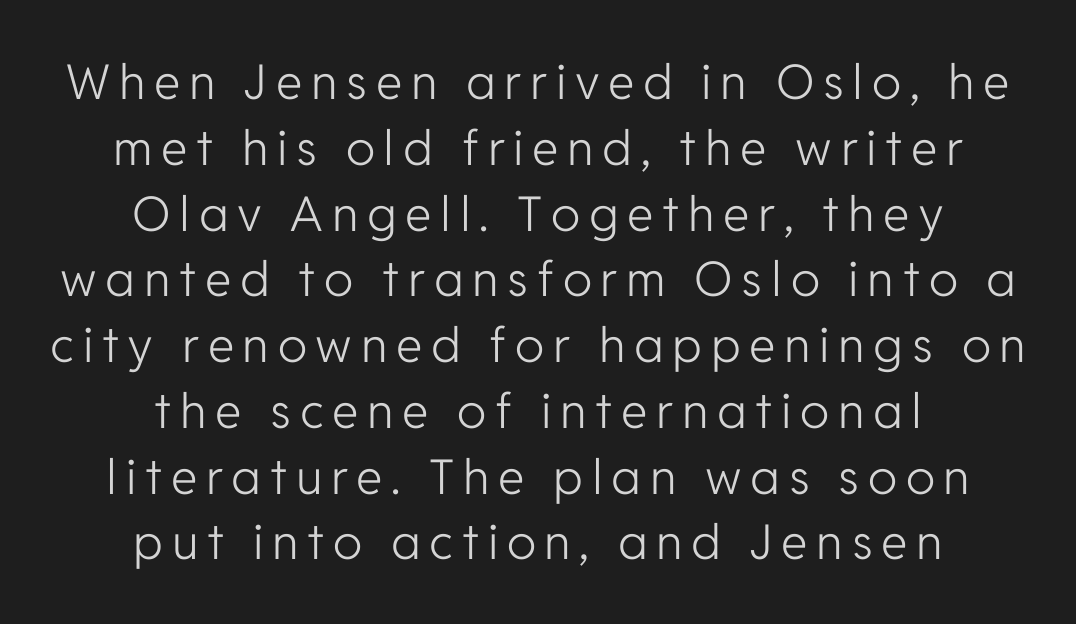
{"serif": "no", "italic": "no", "bold": "no", "weight": "light", "width": "normal", "stroke_contrast": "low", "x_height": "medium", "monospaced": "no", "underline": "no", "align": "center", "line_spacing": "normal", "line_spacing_ratio": 1.37, "glyph_px": 48}
